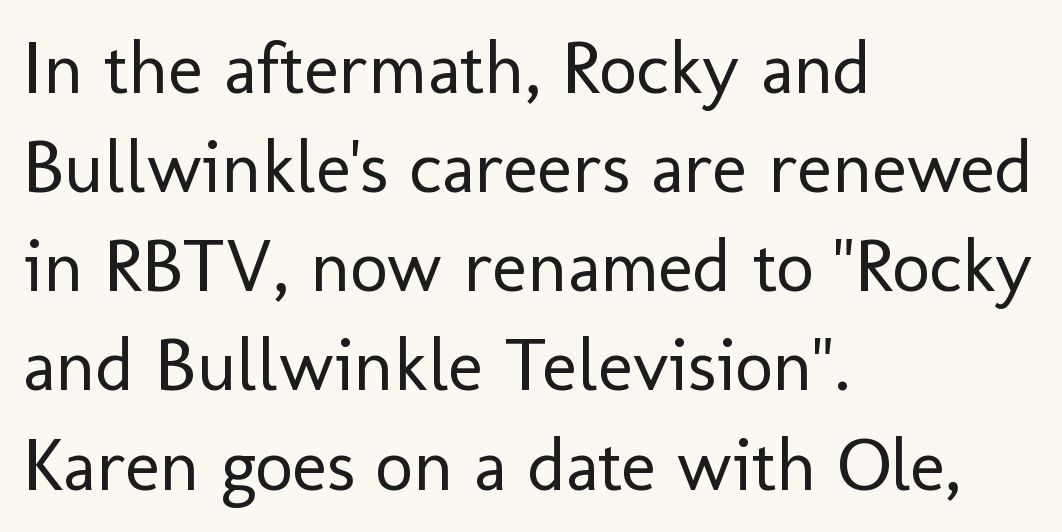
{"serif": "no", "italic": "no", "bold": "no", "weight": "regular", "width": "normal", "stroke_contrast": "low", "x_height": "medium", "monospaced": "no", "underline": "no", "align": "left", "line_spacing": "normal", "line_spacing_ratio": 1.34, "letter_spacing": "normal", "letter_spacing_em": 0.0, "glyph_px": 74}
